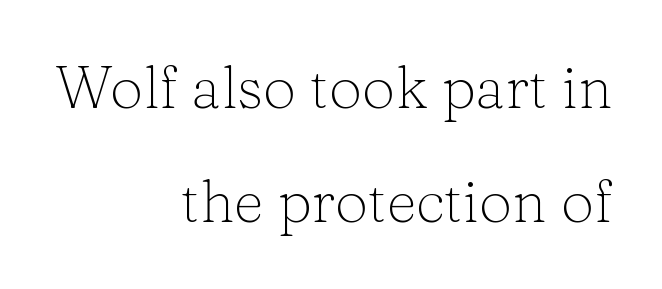
Q: Is the text bold? A: No.
Q: Is the text italic (slanted)? A: No, it is upright.
Q: Is the typeface a serif or a sans-serif typeface? A: Serif.
Q: Is the text underlined? A: No.
Q: How is the paragraph aligned? A: Right-aligned.
Q: Is the spacing between letters normal or unusually wide? A: Normal.
Q: Is the spacing between lines tight, normal or loose? A: Loose.
Q: Width (condensed, normal, or wide)? A: Normal.
Q: Stroke contrast? A: Low.
Q: x-height? A: Medium.
Q: Monospaced? A: No.
